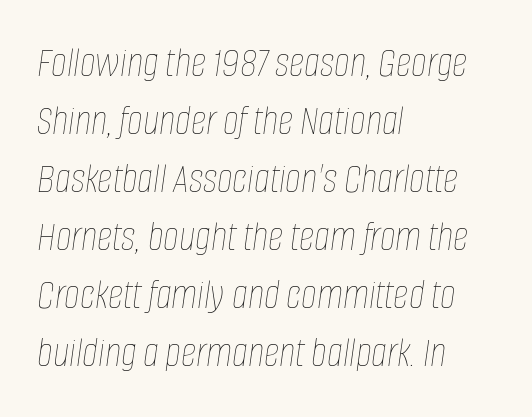
The image shows 43 px thin, condensed type, italic (leaning right); set left-aligned, normal line spacing (1.35x), normal letter spacing, not underlined; low stroke contrast and a large x-height.
